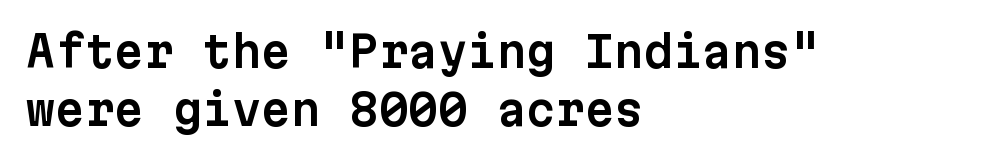
Alignment: flush left. Plain, unruled lines of type. Does extra space separate the letters? No, they use regular spacing. Leading: standard. Every stem runs plumb, perpendicular to the baseline. Do the characters align in a grid? Yes, the font is monospaced.
